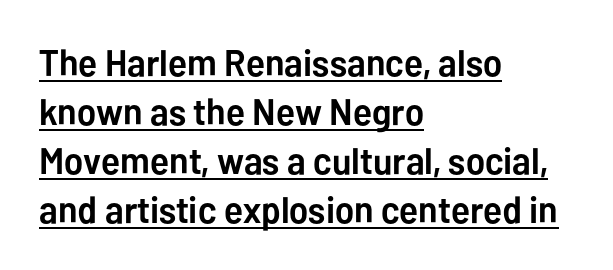
Honestly, the letter spacing is just normal — you wouldn't notice it. Students, observe the line beneath the letters — that is underlining. Vertical spacing — default. Notice how the stems are strictly vertical — no italics here. The passage is arranged the way most books set body copy — flush left. You'd pick this weight for a headline — it's a proper bold.
